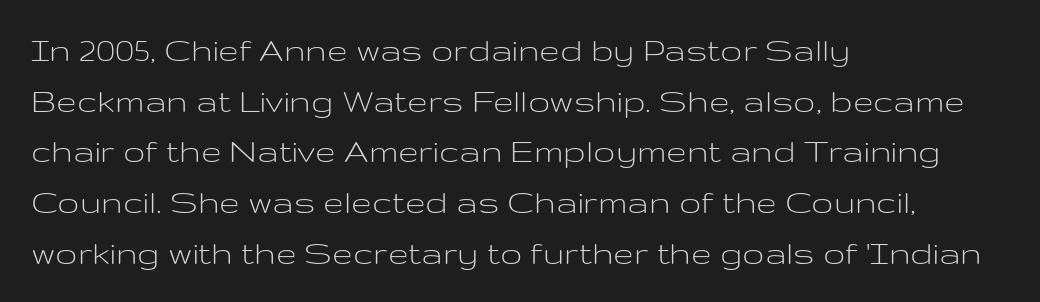
Standard letterfit; no display-style spreading of the glyphs. The passage shown stacks its lines at a standard gap. Ascenders rise straight up at ninety degrees. Is the stroke heavy? The answer is a plain regular-or-lighter. Line starts are locked; line ends wander.
